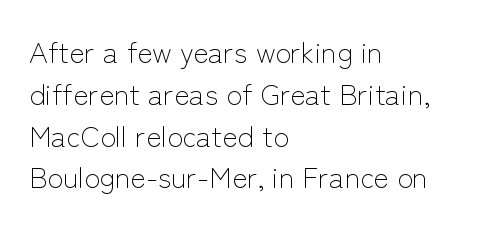
Tall strokes in this sample are plumb rather than angled. No feet cap the strokes, marking this as sans-serif type. Glance below the letters and you will spot only blank space. Every row of glyphs begins at an identical x-position on the left. The face used here is proportionally spaced, like ordinary book or web type. The letters sit at their default tracking, neither squeezed nor spread.
